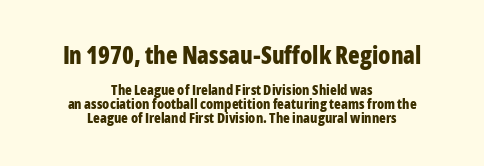
Does the bottom block carry the larger type? No, the top block does. Notice how thick the strokes are: this is what a full bold looks like. Compared with typical paragraphs, the rows here are closer together. Rendered with straight, roman letterforms.
